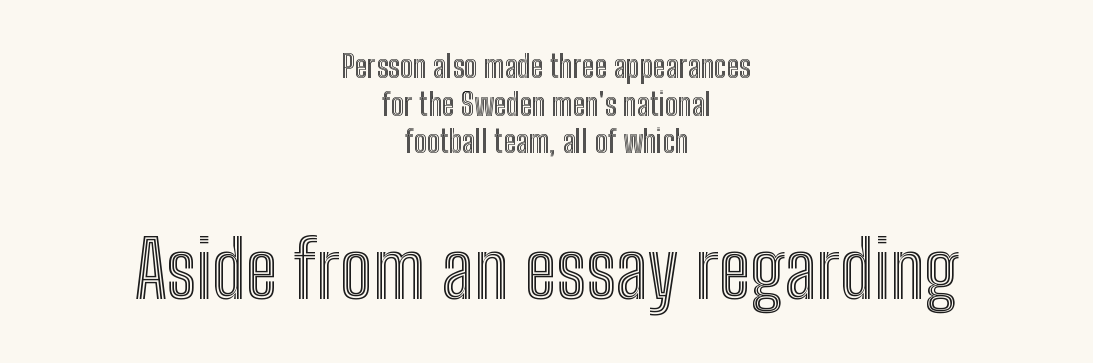
Typeset on center — no edge is straight. The tracking reads as untouched default to a designer's eye. Reading top to bottom, the characters get bigger at the block break. Does the lettering tilt? It doesn't — this is upright. The zone under the glyphs is completely vacant. The letters advance in unequal steps, a hallmark of proportional type.
